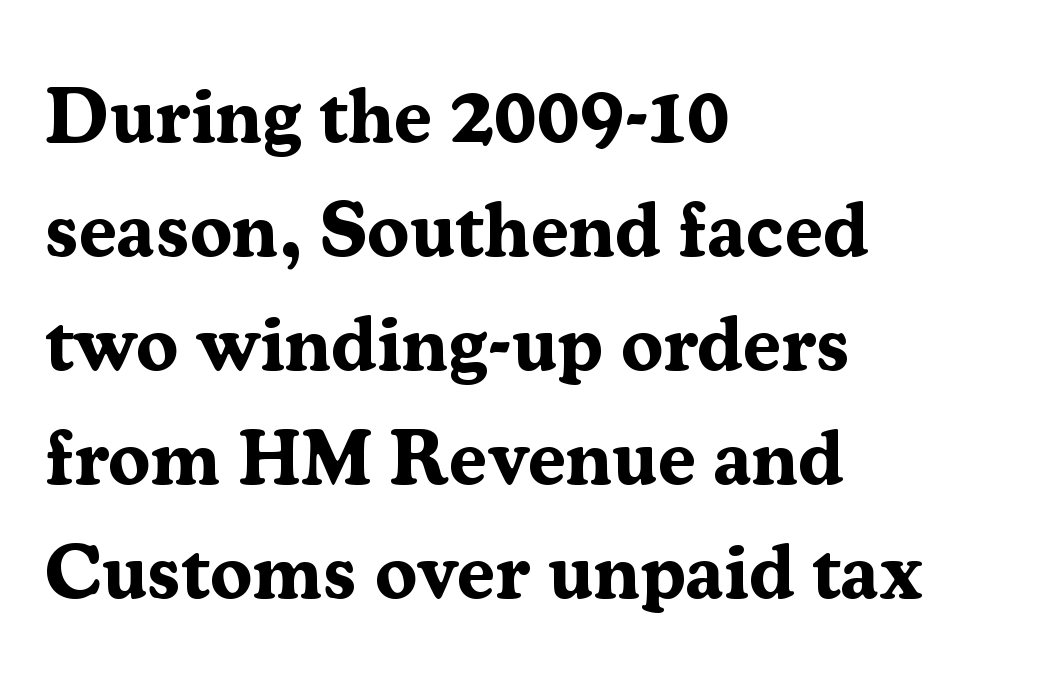
{"serif": "yes", "italic": "no", "bold": "yes", "weight": "bold", "width": "normal", "stroke_contrast": "medium", "x_height": "medium", "monospaced": "no", "underline": "no", "align": "left", "line_spacing": "normal", "line_spacing_ratio": 1.48, "letter_spacing": "normal", "letter_spacing_em": 0.0, "glyph_px": 77}
